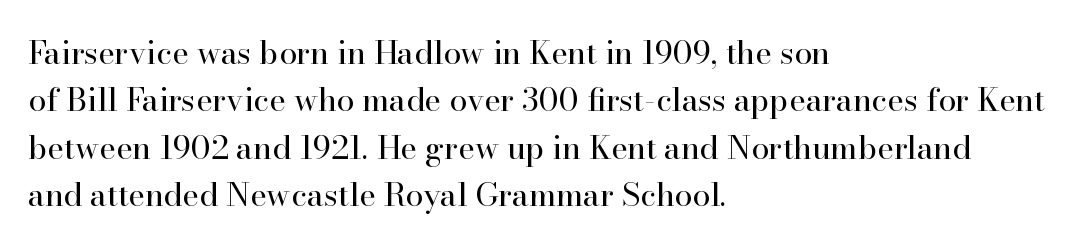
{"serif": "yes", "italic": "no", "bold": "no", "weight": "regular", "width": "normal", "stroke_contrast": "high", "x_height": "small", "monospaced": "no", "underline": "no", "align": "left", "line_spacing": "normal", "line_spacing_ratio": 1.48, "letter_spacing": "normal", "letter_spacing_em": 0.0, "glyph_px": 32}
